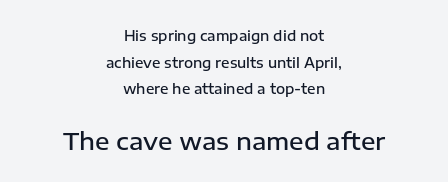
The image shows 24 px text type, upright; set centered, loose line spacing (1.9x), normal letter spacing, not underlined; the second (bottom) block is 1.71x larger.
